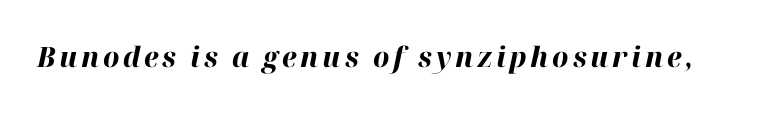
The image shows 28 px bold type, italic (leaning right); set not underlined; high stroke contrast and a medium x-height.
